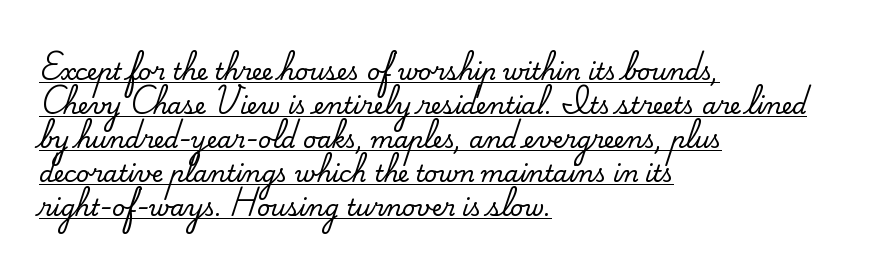
This sample keeps an unexceptional amount of space between lines. A baseline rule has been typeset under these characters. Horizontal alignment here is leftward, the default for most running prose. The type is set solid horizontally, with unmodified tracking.
